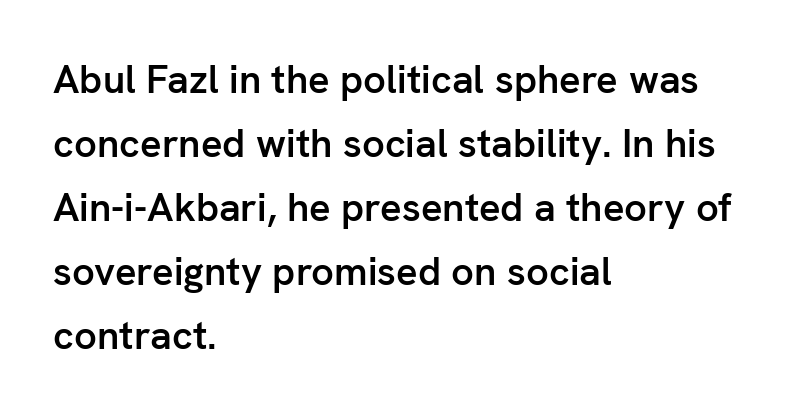
{"serif": "no", "italic": "no", "bold": "semi", "weight": "semibold", "width": "normal", "stroke_contrast": "low", "x_height": "medium", "monospaced": "no", "underline": "no", "align": "left", "line_spacing": "normal", "line_spacing_ratio": 1.6, "letter_spacing": "normal", "letter_spacing_em": 0.0, "glyph_px": 40}
